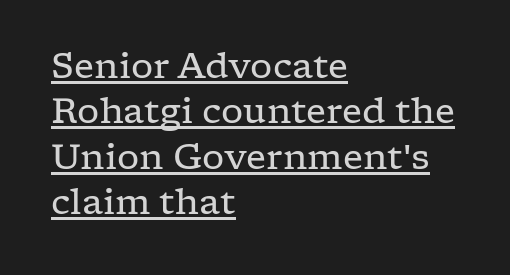
Q: Is the text bold? A: No.
Q: Is the text italic (slanted)? A: No, it is upright.
Q: Is the typeface a serif or a sans-serif typeface? A: Serif.
Q: Is the text underlined? A: Yes.
Q: How is the paragraph aligned? A: Left-aligned.
Q: Is the spacing between letters normal or unusually wide? A: Normal.
Q: Is the spacing between lines tight, normal or loose? A: Normal.
Q: Width (condensed, normal, or wide)? A: Wide.
Q: Stroke contrast? A: Low.
Q: x-height? A: Medium.
Q: Monospaced? A: No.
